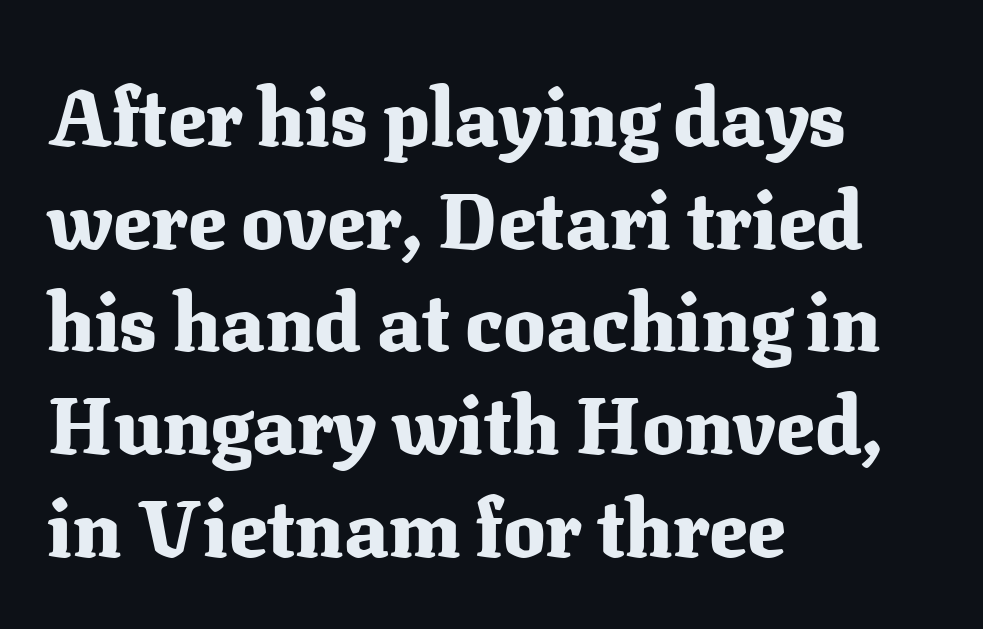
{"serif": "yes", "italic": "no", "bold": "yes", "weight": "heavy", "width": "normal", "stroke_contrast": "medium", "x_height": "medium", "monospaced": "no", "underline": "no", "align": "left", "line_spacing": "normal", "line_spacing_ratio": 1.3, "letter_spacing": "normal", "letter_spacing_em": 0.0, "glyph_px": 79}
